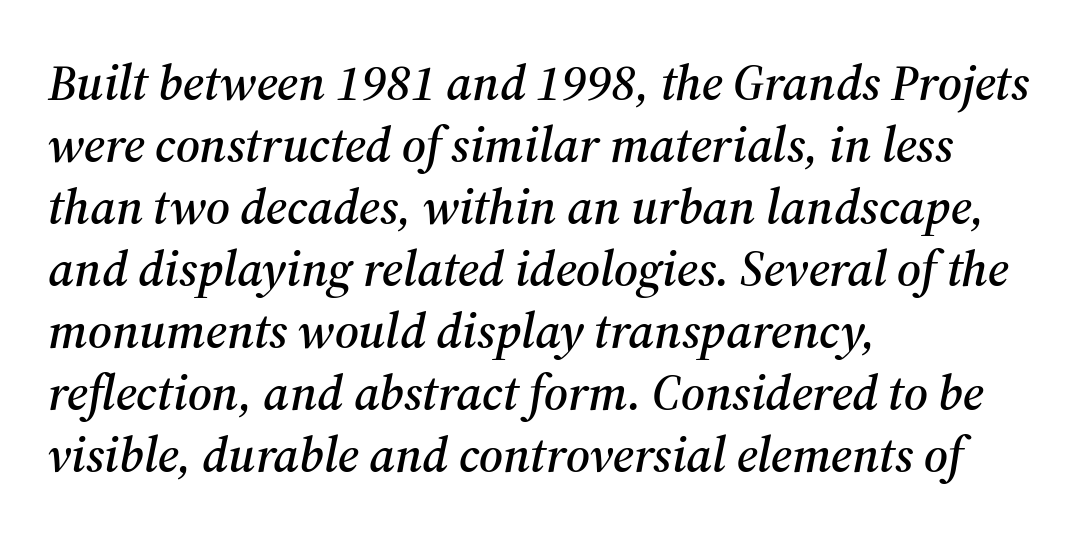
Q: Is the text italic (slanted)? A: Yes, it leans right by about 12 degrees.
Q: Is the typeface a serif or a sans-serif typeface? A: Serif.
Q: Is the text underlined? A: No.
Q: How is the paragraph aligned? A: Left-aligned.
Q: Is the spacing between letters normal or unusually wide? A: Normal.
Q: Width (condensed, normal, or wide)? A: Normal.
Q: Stroke contrast? A: Medium.
Q: x-height? A: Medium.
Q: Monospaced? A: No.
